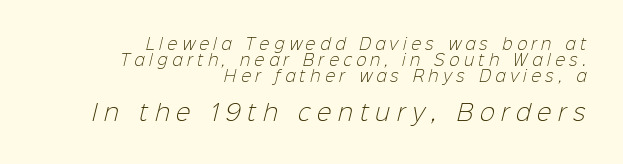
The image shows 22 px text type; set right-aligned, tight line spacing (1.08x), unusually wide letter spacing (+0.31 em), not underlined; the second (bottom) block is 1.47x larger.
